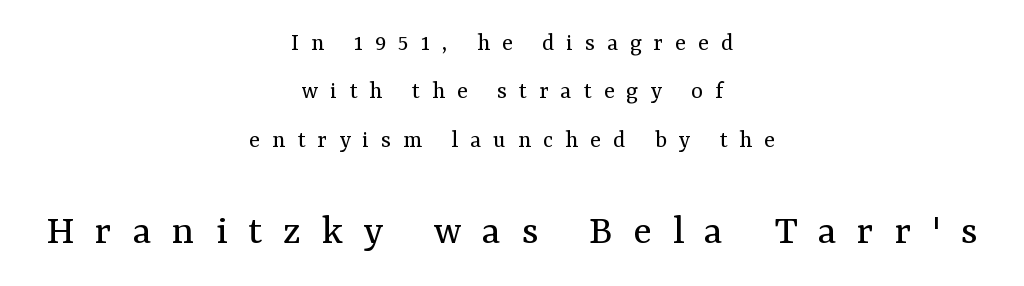
{"serif": "yes", "italic": "no", "bold": "no", "weight": "regular", "width": "normal", "stroke_contrast": "medium", "x_height": "medium", "monospaced": "no", "underline": "no", "align": "center", "line_spacing": "loose", "line_spacing_ratio": 1.94, "letter_spacing": "wide", "letter_spacing_em": 0.48, "larger_block": "second", "size_ratio": 1.72, "glyph_px": 43}
